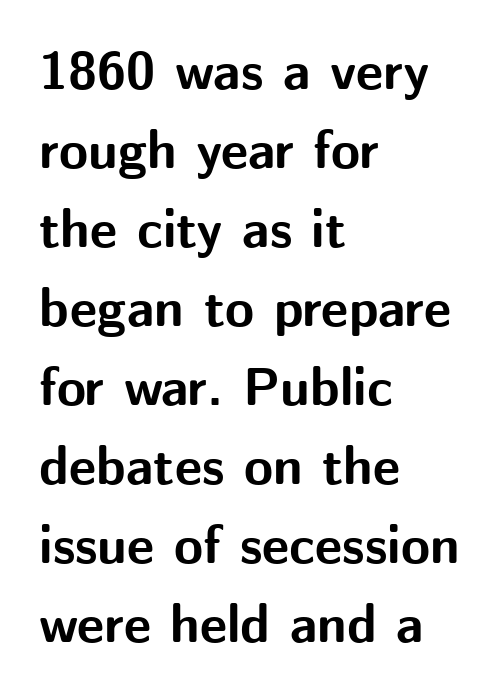
No feet cap the strokes, marking this as sans-serif type. The vertical gap from one line to the next is medium. A full-strength bold gives these letters their thick strokes. What stands out about the letter spacing? Nothing — it is the standard amount. The gap between lines stays unmarked. Character widths vary here, with narrow letters taking less room than wide ones.
